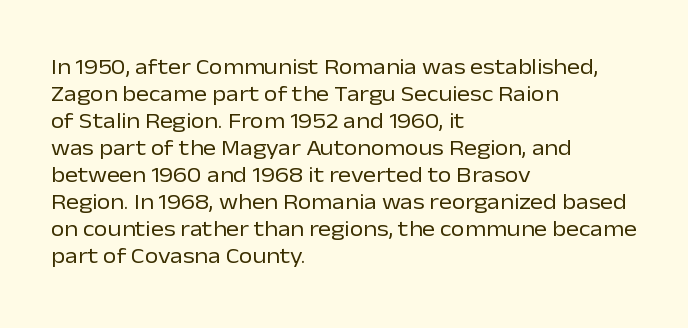
The image shows 22 px text type, upright; set left-aligned, line spacing 1.23x, normal letter spacing, not underlined.
